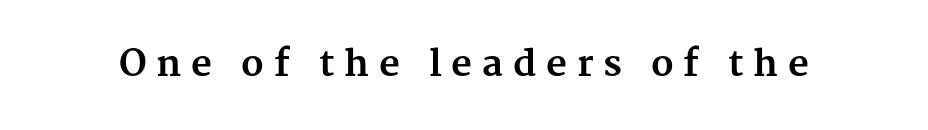
A typesetter would call this proportional, since set widths differ per character. Someone cranked the tracking dial way up on this one. Regarding serifs, this sample has them. A typesetter would mark this as roman, not italic.
